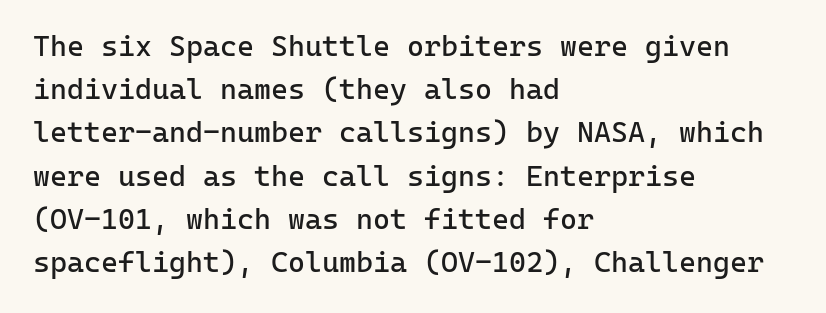
Q: Is the text bold? A: No.
Q: Is the text italic (slanted)? A: No, it is upright.
Q: Is the typeface a serif or a sans-serif typeface? A: Sans-serif.
Q: Is the text underlined? A: No.
Q: How is the paragraph aligned? A: Left-aligned.
Q: Is the spacing between letters normal or unusually wide? A: Normal.
Q: Is the spacing between lines tight, normal or loose? A: Normal.
Q: Width (condensed, normal, or wide)? A: Normal.
Q: Stroke contrast? A: Low.
Q: x-height? A: Medium.
Q: Monospaced? A: Yes.
